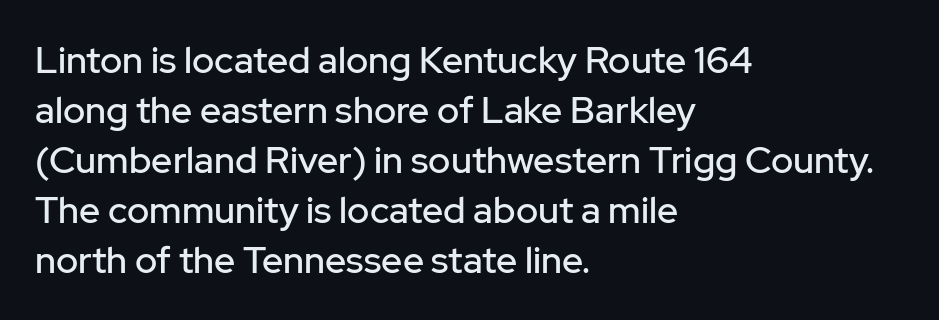
{"serif": "no", "italic": "no", "width": "normal", "stroke_contrast": "low", "x_height": "medium", "monospaced": "no", "underline": "no", "align": "left", "line_spacing": "normal", "line_spacing_ratio": 1.35, "letter_spacing": "normal", "letter_spacing_em": 0.0, "glyph_px": 37}
